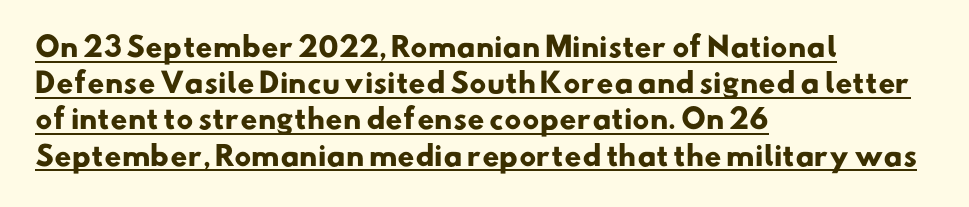
Weight check: bold — yes, fully. Does the copy run flush right? No — it runs flush left. Like a heading marked for emphasis, these lines bear an underscore. Whoever set this chose a conventional vertical rhythm.
